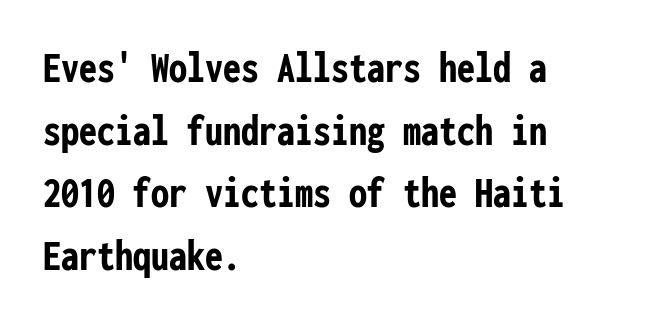
Honestly, the row spacing looks completely unremarkable. Here the designer chose a console-style face with uniform glyph widths. Stroke thickness is high; the sample reads as a true bold. This rendering leaves character spacing at its baseline value. Clear beneath every line of the passage. Check where the strokes stop: nothing finishes them off — pure sans.
